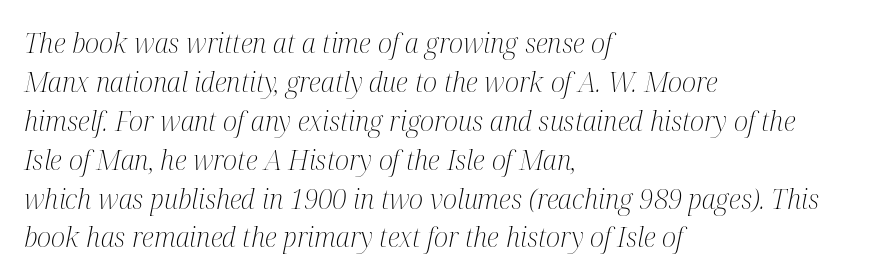
Style check: oblique. What's the leading like? Ordinary, nothing unusual. Students, note that the glyphs here touch the page at normal intervals. Underline: absent. If you drew a ruler down the left edge, every line would touch it.
